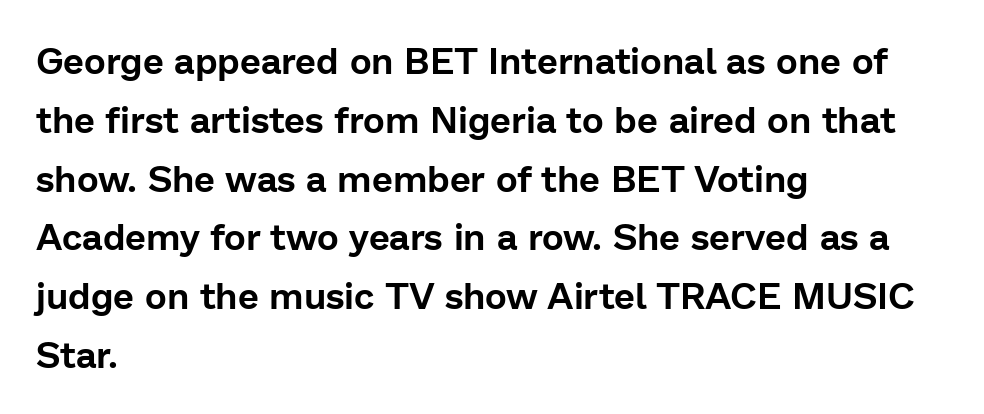
Q: Is the text italic (slanted)? A: No, it is upright.
Q: Is the typeface a serif or a sans-serif typeface? A: Sans-serif.
Q: Is the text underlined? A: No.
Q: How is the paragraph aligned? A: Left-aligned.
Q: Is the spacing between letters normal or unusually wide? A: Normal.
Q: Is the spacing between lines tight, normal or loose? A: Normal.
Q: Width (condensed, normal, or wide)? A: Normal.
Q: Stroke contrast? A: Low.
Q: x-height? A: Medium.
Q: Monospaced? A: No.
